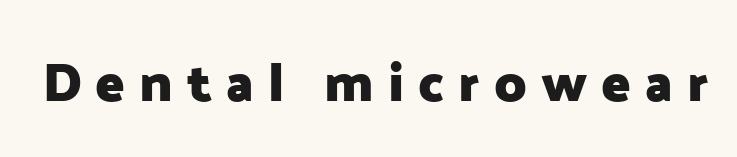
The baseline area is clear. Stroke terminals: plain, sans-serif. Plenty of ink on the page — the face is bold. The type sits square on the baseline with zero lean. Letter spacing: wide.
